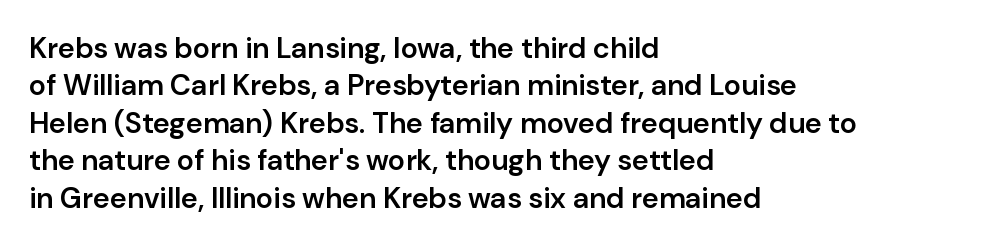
Just letters on the line, the space beneath them empty. The passage shown is typeset with a sans-serif family. The typesetting leans somewhat heavy: a semibold. How are the letters spaced? Ordinarily, with no added tracking. The rows are spaced the way most documents space them.
